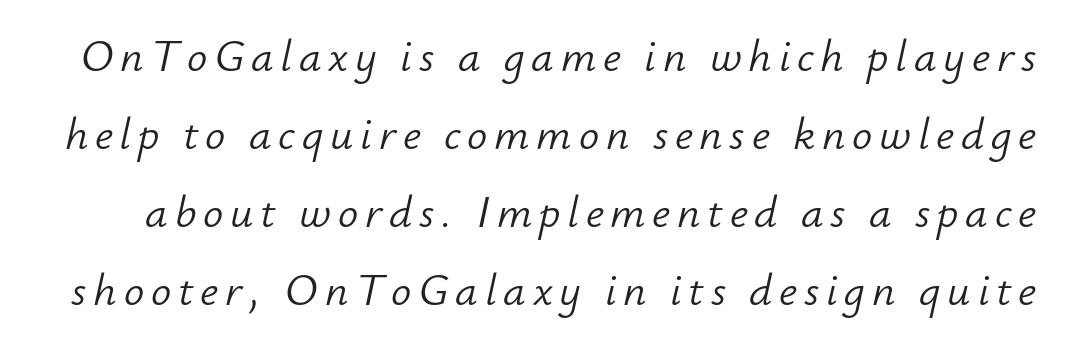
It's the slanting kind of type. Weight class: somewhere from thin through regular. Looks like regular typesetting: each glyph gets only the width it needs. Words float on clear page, feet unadorned.
